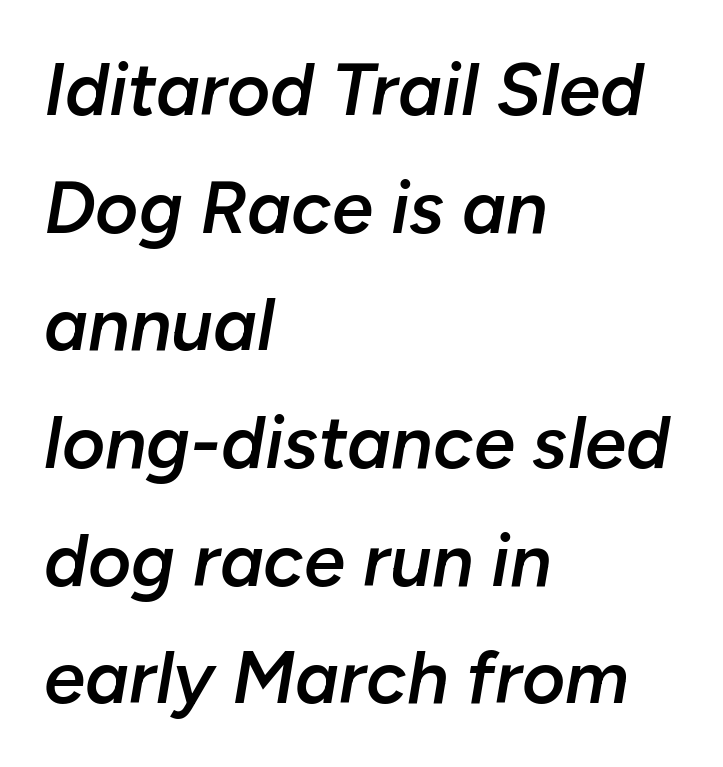
Q: Is the text bold? A: Semi-bold.
Q: Is the text italic (slanted)? A: Yes, it leans right by about 10 degrees.
Q: Is the text underlined? A: No.
Q: How is the paragraph aligned? A: Left-aligned.
Q: Is the spacing between letters normal or unusually wide? A: Normal.
Q: Is the spacing between lines tight, normal or loose? A: Normal.
Q: Width (condensed, normal, or wide)? A: Normal.
Q: Stroke contrast? A: Low.
Q: x-height? A: Medium.
Q: Monospaced? A: No.
